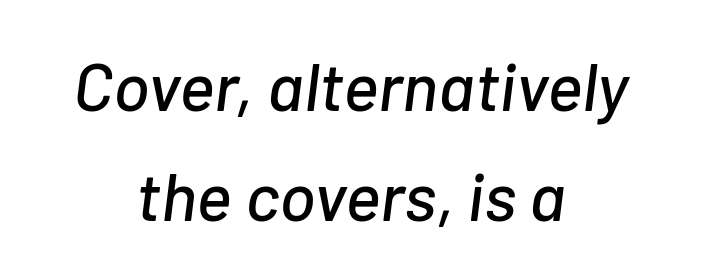
{"italic": "yes", "lean": "right", "slant_degrees": 7, "width": "normal", "stroke_contrast": "low", "x_height": "medium", "monospaced": "no", "underline": "no", "align": "center", "line_spacing": "normal", "line_spacing_ratio": 1.62, "letter_spacing": "normal", "letter_spacing_em": 0.0, "glyph_px": 68}
